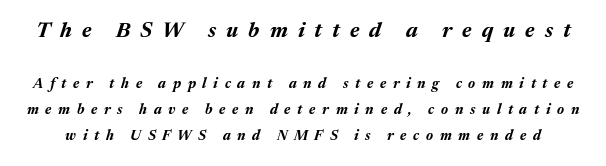
Whoever set this made the first block the dominant, larger element. The typography opts for an oblique posture over an upright one. You'd pick this weight for a headline — it's a proper bold. Display-style spreading of the glyphs; the letterfit is very open.
